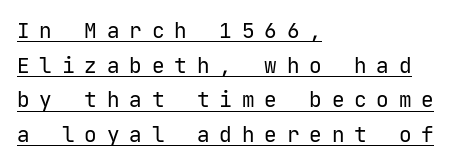
Every stem runs plumb, perpendicular to the baseline. Stem width sits at or under what a default text font uses. Is there much room between lines? A standard amount, neither cramped nor airy. Looks like someone drew a line under every word here. This rendering widens character spacing well past its baseline value. The compositor pushed each line to the left boundary.
